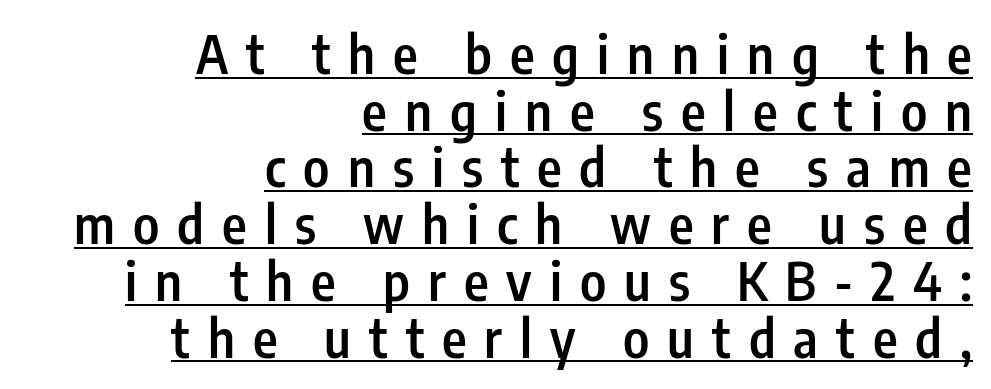
Q: Is the text bold? A: Semi-bold.
Q: Is the text italic (slanted)? A: No, it is upright.
Q: Is the typeface a serif or a sans-serif typeface? A: Sans-serif.
Q: Is the text underlined? A: Yes.
Q: How is the paragraph aligned? A: Right-aligned.
Q: Is the spacing between letters normal or unusually wide? A: Unusually wide.
Q: Is the spacing between lines tight, normal or loose? A: Tight.
Q: Width (condensed, normal, or wide)? A: Condensed.
Q: Stroke contrast? A: Low.
Q: x-height? A: Medium.
Q: Monospaced? A: No.
